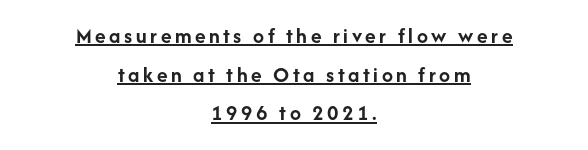
Q: Is the text bold? A: Yes.
Q: Is the text italic (slanted)? A: No, it is upright.
Q: Is the text underlined? A: Yes.
Q: How is the paragraph aligned? A: Centered.
